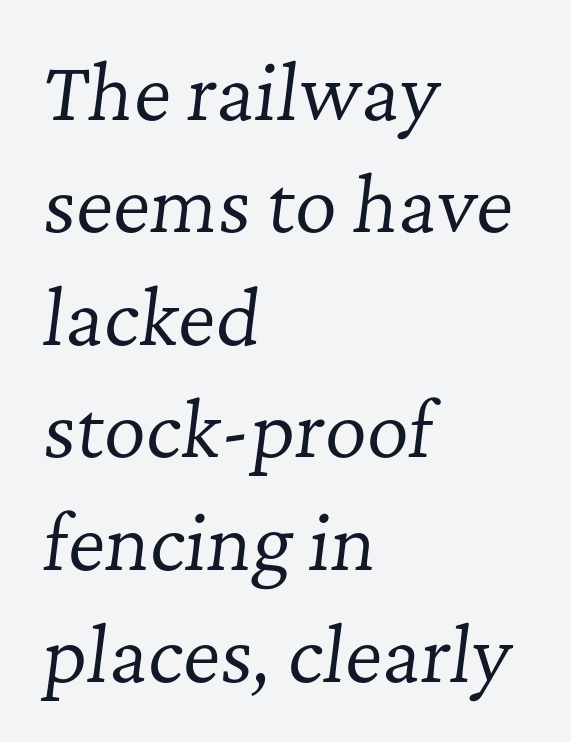
{"serif": "yes", "italic": "yes", "lean": "right", "slant_degrees": 7, "bold": "no", "weight": "regular", "width": "normal", "stroke_contrast": "low", "x_height": "medium", "monospaced": "no", "underline": "no", "align": "left", "line_spacing": "normal", "line_spacing_ratio": 1.54, "letter_spacing": "normal", "letter_spacing_em": 0.0, "glyph_px": 73}
